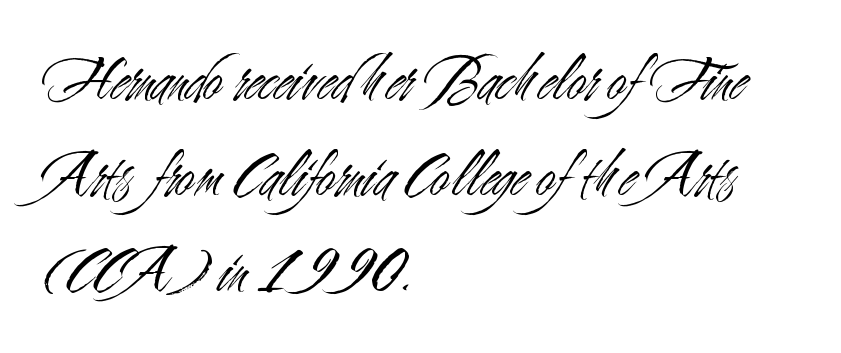
Q: Is the text bold? A: No.
Q: Is the text italic (slanted)? A: Yes.
Q: Is the typeface a serif or a sans-serif typeface? A: Sans-serif.
Q: Is the text underlined? A: No.
Q: How is the paragraph aligned? A: Left-aligned.
Q: Is the spacing between letters normal or unusually wide? A: Normal.
Q: Is the spacing between lines tight, normal or loose? A: Normal.
Q: Width (condensed, normal, or wide)? A: Condensed.
Q: Stroke contrast? A: Medium.
Q: x-height? A: Small.
Q: Monospaced? A: No.
